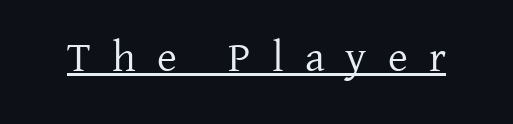
Q: Is the text bold? A: No.
Q: Is the text italic (slanted)? A: No, it is upright.
Q: Is the typeface a serif or a sans-serif typeface? A: Serif.
Q: Is the text underlined? A: Yes.
Q: Is the spacing between letters normal or unusually wide? A: Unusually wide.
Q: Width (condensed, normal, or wide)? A: Normal.
Q: Stroke contrast? A: Low.
Q: x-height? A: Medium.
Q: Monospaced? A: No.
